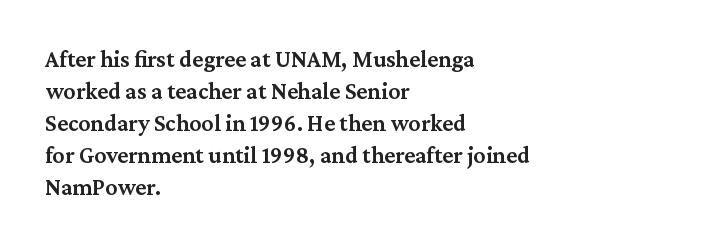
Q: Is the text bold? A: Semi-bold.
Q: Is the text italic (slanted)? A: No, it is upright.
Q: Is the text underlined? A: No.
Q: How is the paragraph aligned? A: Left-aligned.
Q: Is the spacing between letters normal or unusually wide? A: Normal.
Q: Is the spacing between lines tight, normal or loose? A: Normal.
